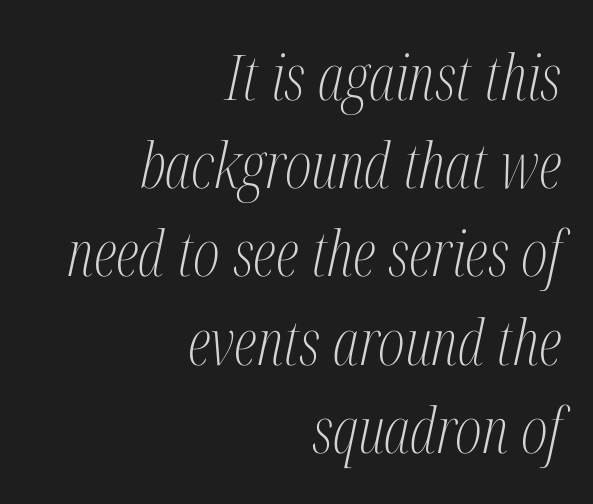
Q: Is the text bold? A: No.
Q: Is the text italic (slanted)? A: Yes, it leans right by about 12 degrees.
Q: Is the typeface a serif or a sans-serif typeface? A: Serif.
Q: Is the text underlined? A: No.
Q: How is the paragraph aligned? A: Right-aligned.
Q: Is the spacing between letters normal or unusually wide? A: Normal.
Q: Is the spacing between lines tight, normal or loose? A: Normal.
Q: Width (condensed, normal, or wide)? A: Condensed.
Q: Stroke contrast? A: Medium.
Q: x-height? A: Medium.
Q: Monospaced? A: No.
